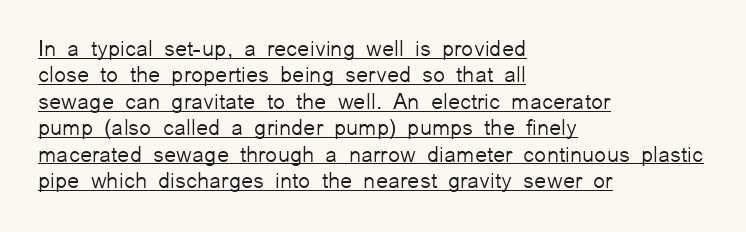
The passage shown has conventional tracking throughout. These glyphs show unthickened strokes, regular width or finer. All the whitespace from short lines collects on the right. When letters stand straight like this, we call the style roman or upright. Students, observe the line beneath the letters — that is underlining.
